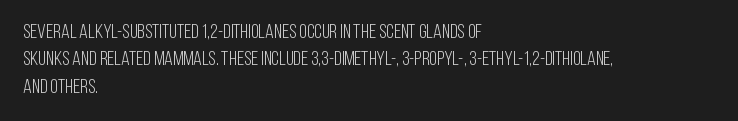
Q: Is the text bold? A: No.
Q: Is the text italic (slanted)? A: No, it is upright.
Q: Is the text underlined? A: No.
Q: How is the paragraph aligned? A: Left-aligned.
Q: Is the spacing between letters normal or unusually wide? A: Normal.
Q: Is the spacing between lines tight, normal or loose? A: Normal.
